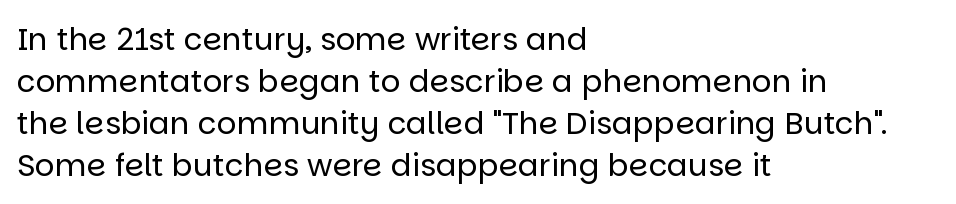
The type family on display is of the sans-serif kind. Stroke mass is kept to a normal reading level or below. Between one letter and the next there's only the usual sliver of space. Posture: vertical. The rendering uses a moderate line-height, typical for paragraphs. Descenders hang freely into open space.
